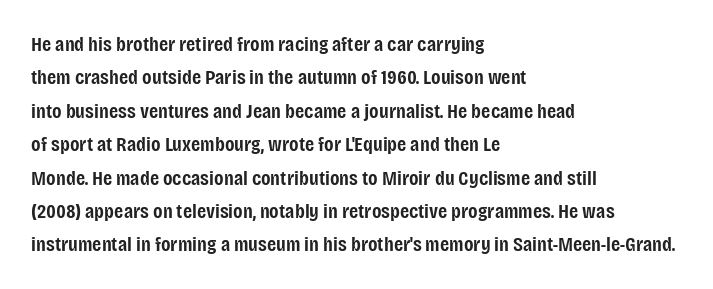
The image shows 21 px text type, upright; set left-aligned, normal line spacing (1.59x), normal letter spacing, not underlined.
